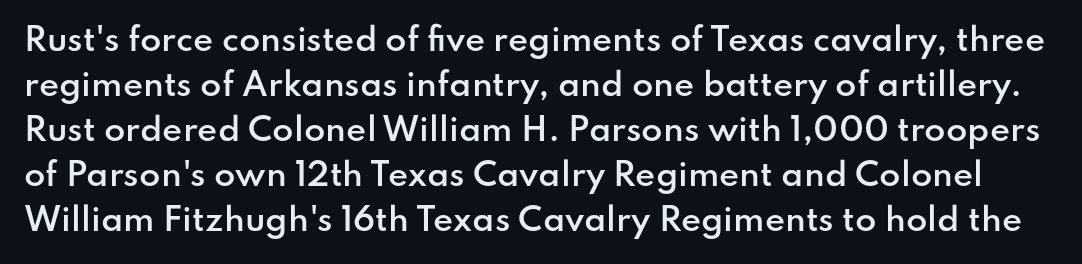
{"serif": "no", "italic": "no", "bold": "semi", "weight": "semibold", "width": "normal", "stroke_contrast": "low", "x_height": "small", "monospaced": "no", "underline": "no", "line_spacing": "normal", "line_spacing_ratio": 1.45, "letter_spacing": "normal", "letter_spacing_em": 0.0, "glyph_px": 31}
